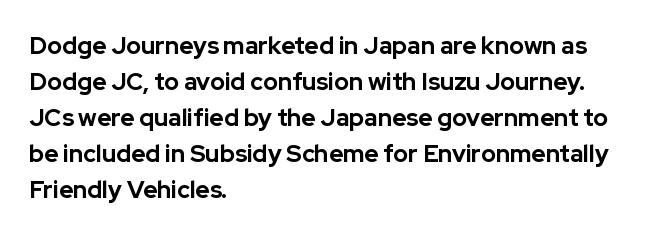
These lines are set flush left with a ragged right edge. Upright lettering throughout. Compared with typical body copy, the letter spacing here is the same. The line-height multiplier appears to be the usual default.
